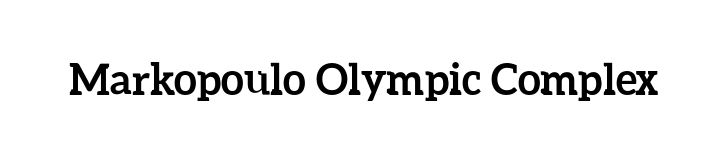
{"italic": "no", "bold": "yes", "weight": "semibold", "width": "normal", "stroke_contrast": "low", "x_height": "medium", "monospaced": "no", "underline": "no", "letter_spacing": "normal", "letter_spacing_em": 0.0, "glyph_px": 42}
